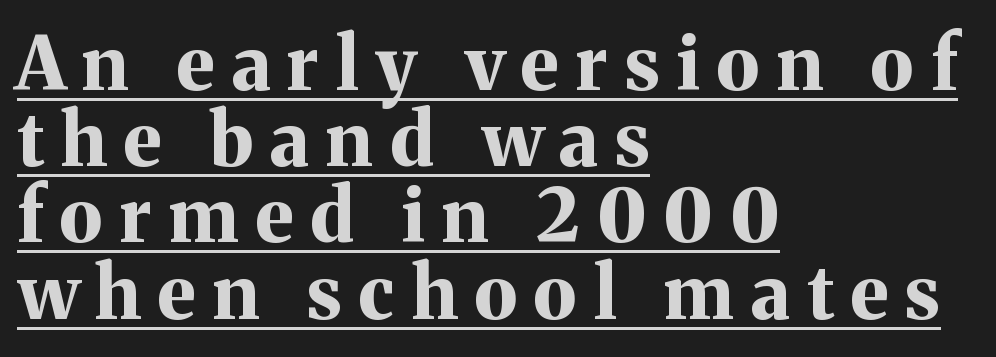
Q: Is the text bold? A: Yes.
Q: Is the text italic (slanted)? A: No, it is upright.
Q: Is the typeface a serif or a sans-serif typeface? A: Serif.
Q: Is the text underlined? A: Yes.
Q: How is the paragraph aligned? A: Left-aligned.
Q: Is the spacing between letters normal or unusually wide? A: Unusually wide.
Q: Is the spacing between lines tight, normal or loose? A: Tight.
Q: Width (condensed, normal, or wide)? A: Normal.
Q: Stroke contrast? A: Medium.
Q: x-height? A: Medium.
Q: Monospaced? A: No.
